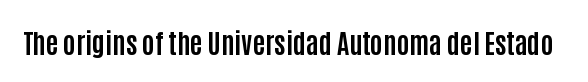
{"italic": "no", "bold": "yes", "underline": "no", "letter_spacing": "normal", "letter_spacing_em": 0.0, "glyph_px": 27}
